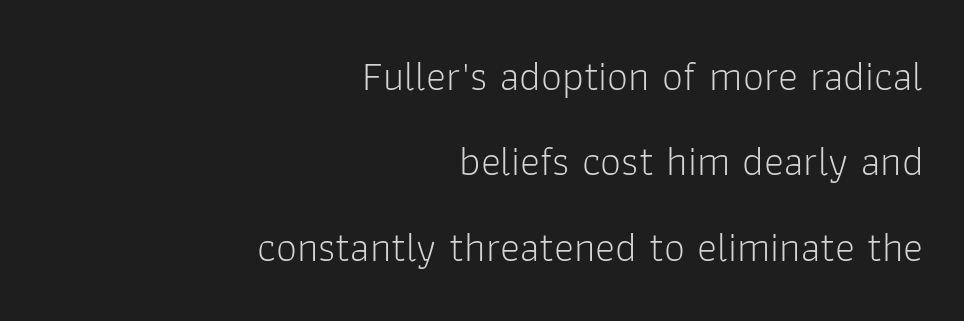
The image shows 42 px light sans-serif type, upright; set right-aligned, loose line spacing (2.03x), normal letter spacing, not underlined; low stroke contrast and a medium x-height.
